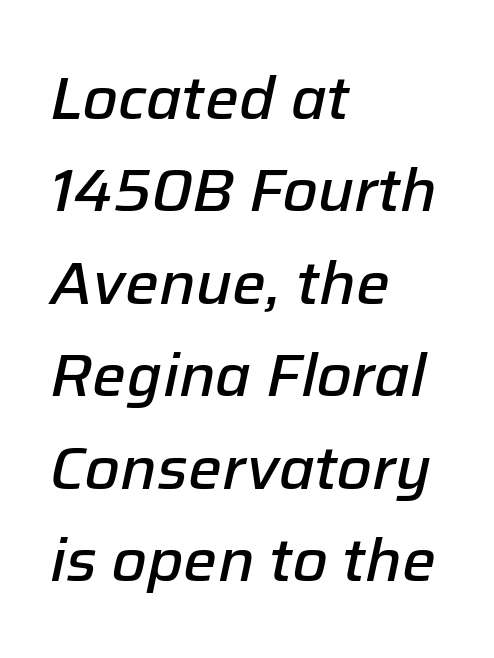
The image shows 60 px semibold type, italic (leaning right); set left-aligned, normal line spacing (1.54x), normal letter spacing, not underlined; low stroke contrast and a medium x-height.
